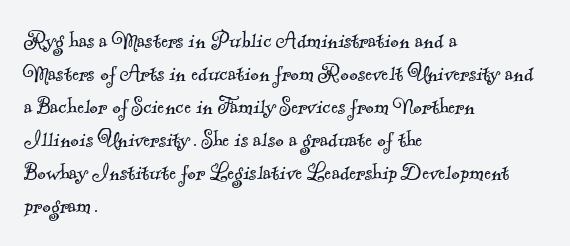
The face looks like a standard text weight, possibly lighter. The typesetter chose a ragged-right arrangement here. Anything drawn beneath the words? Only blank space. The passage shown stacks its lines at a standard gap.
